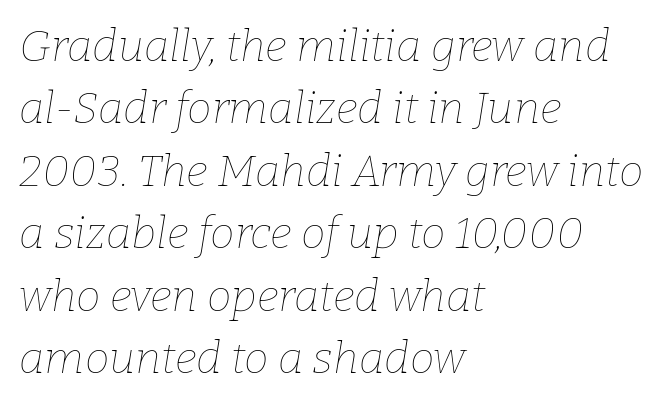
{"italic": "yes", "lean": "right", "slant_degrees": 9, "bold": "no", "weight": "thin", "width": "normal", "stroke_contrast": "low", "x_height": "medium", "monospaced": "no", "underline": "no", "align": "left", "line_spacing": "normal", "line_spacing_ratio": 1.42, "letter_spacing": "normal", "letter_spacing_em": 0.0, "glyph_px": 44}
